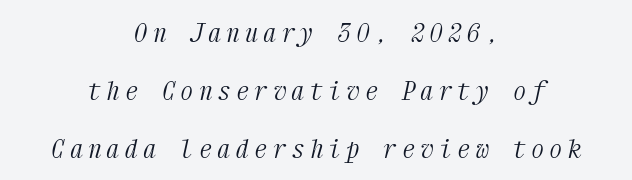
Q: Is the text bold? A: No.
Q: Is the text italic (slanted)? A: Yes, it leans right by about 12 degrees.
Q: Is the text underlined? A: No.
Q: How is the paragraph aligned? A: Centered.
Q: Is the spacing between letters normal or unusually wide? A: Unusually wide.
Q: Is the spacing between lines tight, normal or loose? A: Loose.
